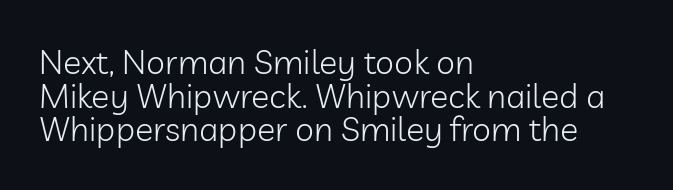
{"serif": "no", "italic": "no", "bold": "no", "weight": "light", "width": "normal", "stroke_contrast": "low", "x_height": "medium", "monospaced": "no", "underline": "no", "align": "left", "line_spacing": "tight", "line_spacing_ratio": 0.99, "letter_spacing": "normal", "letter_spacing_em": 0.0, "glyph_px": 34}
